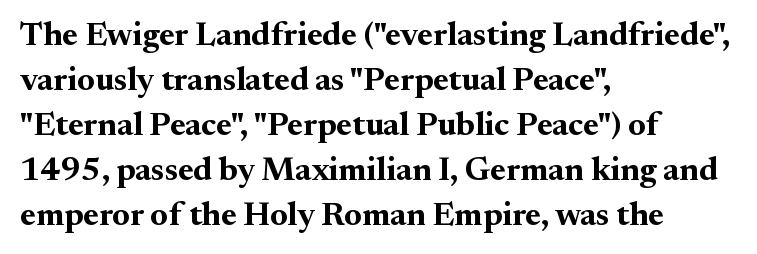
Q: Is the text bold? A: Yes.
Q: Is the text italic (slanted)? A: No, it is upright.
Q: Is the typeface a serif or a sans-serif typeface? A: Serif.
Q: Is the text underlined? A: No.
Q: How is the paragraph aligned? A: Left-aligned.
Q: Is the spacing between letters normal or unusually wide? A: Normal.
Q: Is the spacing between lines tight, normal or loose? A: Normal.
Q: Width (condensed, normal, or wide)? A: Normal.
Q: Stroke contrast? A: Medium.
Q: x-height? A: Small.
Q: Monospaced? A: No.
